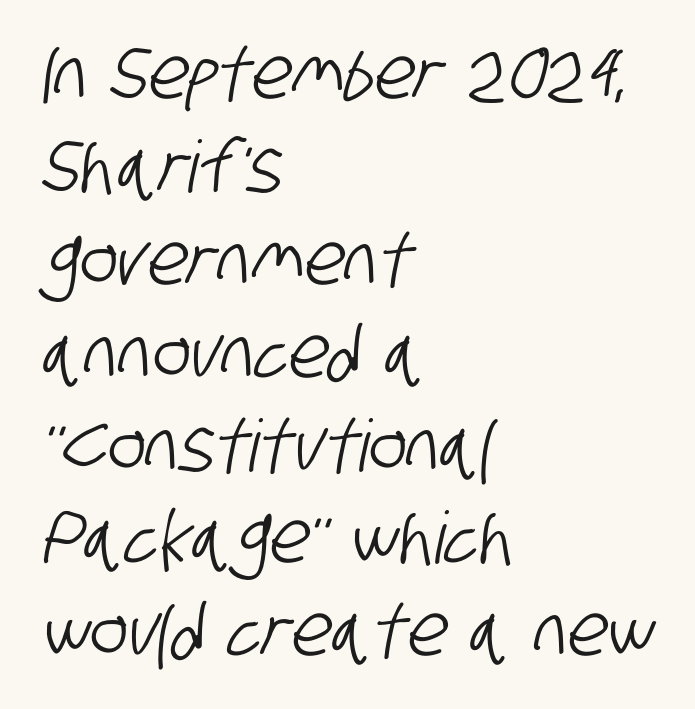
Q: Is the typeface a serif or a sans-serif typeface? A: Sans-serif.
Q: Is the text underlined? A: No.
Q: How is the paragraph aligned? A: Left-aligned.
Q: Is the spacing between letters normal or unusually wide? A: Normal.
Q: Is the spacing between lines tight, normal or loose? A: Normal.
Q: Width (condensed, normal, or wide)? A: Condensed.
Q: Stroke contrast? A: Low.
Q: x-height? A: Large.
Q: Monospaced? A: No.
